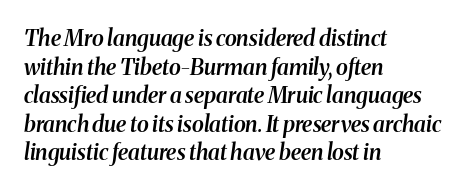
Q: Is the text bold? A: Semi-bold.
Q: Is the text italic (slanted)? A: Yes, it leans right by about 8 degrees.
Q: Is the text underlined? A: No.
Q: How is the paragraph aligned? A: Left-aligned.
Q: Is the spacing between letters normal or unusually wide? A: Normal.
Q: Is the spacing between lines tight, normal or loose? A: Normal.
